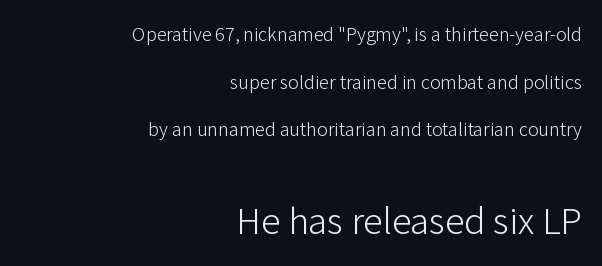
The strokes are not fattened; the text isn't bold. The face used here is rendered with its standard letterfit. Notice how the passage keeps a crisp vertical edge on the right only. Characters remain perfectly vertical along every line. The designer gave the closing block more size than the opening block. Think of a printed novel: that variable character pitch is what you see here.
